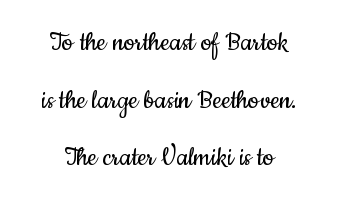
Students, note that the glyphs here touch the page at normal intervals. Beneath every word, the page is bare. The glyphs in this specimen are sans serif. Casual observation: everything's sitting right in the middle.
